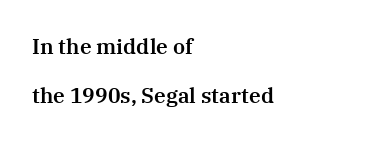
The image shows 21 px text type, upright; set left-aligned, loose line spacing (2.31x), normal letter spacing, not underlined.
